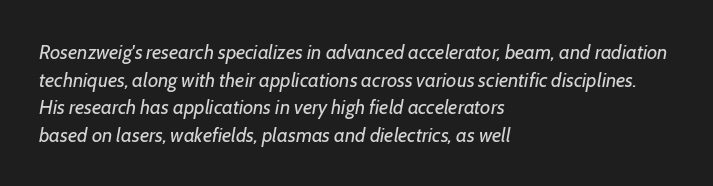
Q: Is the text bold? A: No.
Q: Is the text italic (slanted)? A: Yes, it leans right by about 7 degrees.
Q: Is the text underlined? A: No.
Q: How is the paragraph aligned? A: Left-aligned.
Q: Is the spacing between letters normal or unusually wide? A: Normal.
Q: Is the spacing between lines tight, normal or loose? A: Normal.
